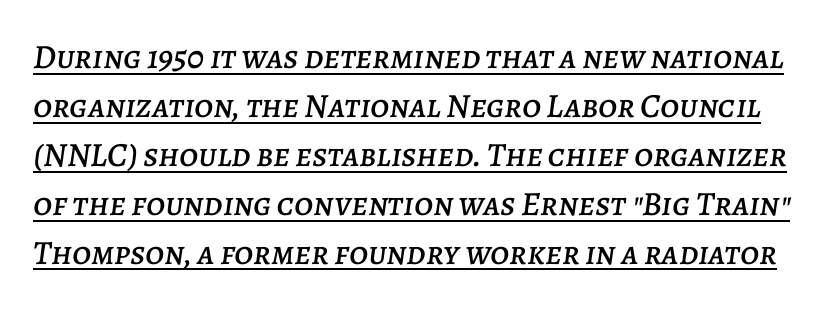
{"italic": "yes", "lean": "right", "slant_degrees": 7, "width": "normal", "stroke_contrast": "low", "x_height": "large", "monospaced": "no", "underline": "yes", "line_spacing": "normal", "line_spacing_ratio": 1.44, "letter_spacing": "normal", "letter_spacing_em": 0.0, "glyph_px": 34}
